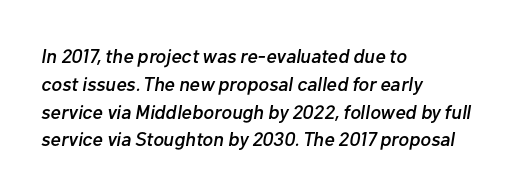
The image shows 20 px text type, italic (leaning right); set left-aligned, normal line spacing (1.39x), normal letter spacing, not underlined.
